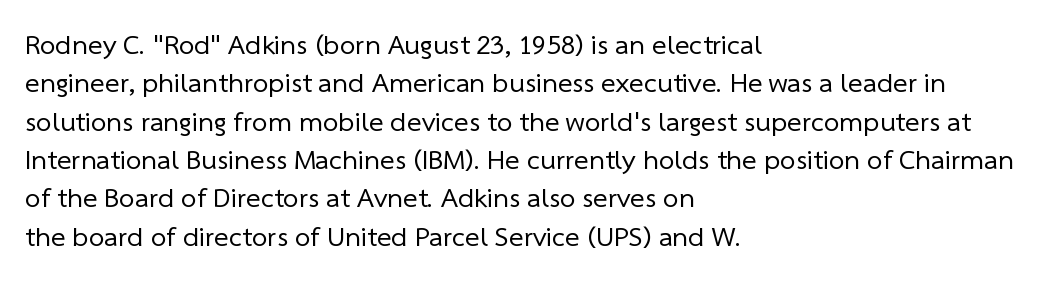
Horizontally, the lines are justified to the leading edge only. Normally led — the rows are evenly, conventionally spaced. Weight: in the light-to-regular range. Looks like regular typesetting: each glyph gets only the width it needs.
